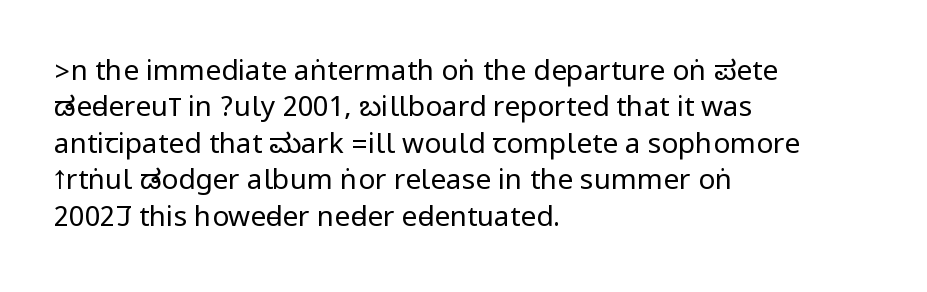
{"serif": "no", "italic": "no", "bold": "no", "weight": "regular", "width": "condensed", "stroke_contrast": "low", "underline": "no", "align": "left", "line_spacing": "normal", "line_spacing_ratio": 1.3, "letter_spacing": "normal", "letter_spacing_em": 0.0, "glyph_px": 28}
